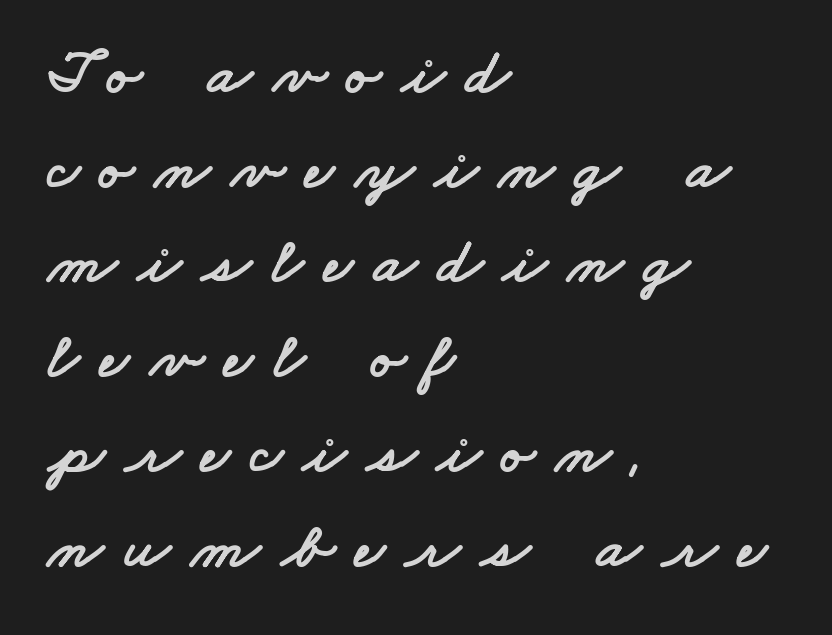
Q: Is the typeface a serif or a sans-serif typeface? A: Sans-serif.
Q: Is the text underlined? A: No.
Q: How is the paragraph aligned? A: Left-aligned.
Q: Is the spacing between letters normal or unusually wide? A: Unusually wide.
Q: Is the spacing between lines tight, normal or loose? A: Normal.
Q: Width (condensed, normal, or wide)? A: Wide.
Q: Stroke contrast? A: Low.
Q: x-height? A: Small.
Q: Monospaced? A: No.
